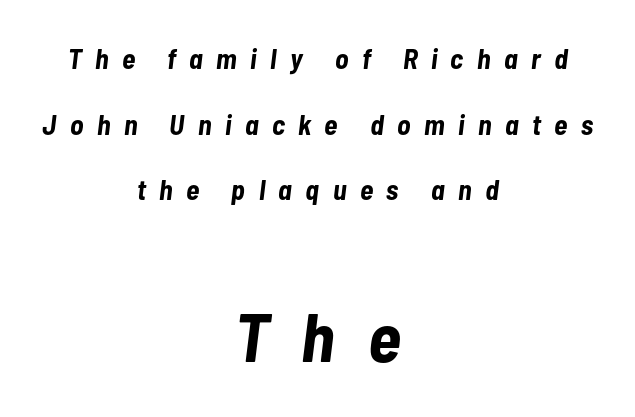
The image shows 69 px bold, condensed type, italic (leaning right); set centered, loose line spacing (2.34x), unusually wide letter spacing (+0.48 em), not underlined; the second (bottom) block is 2.46x larger; low stroke contrast and a medium x-height.
